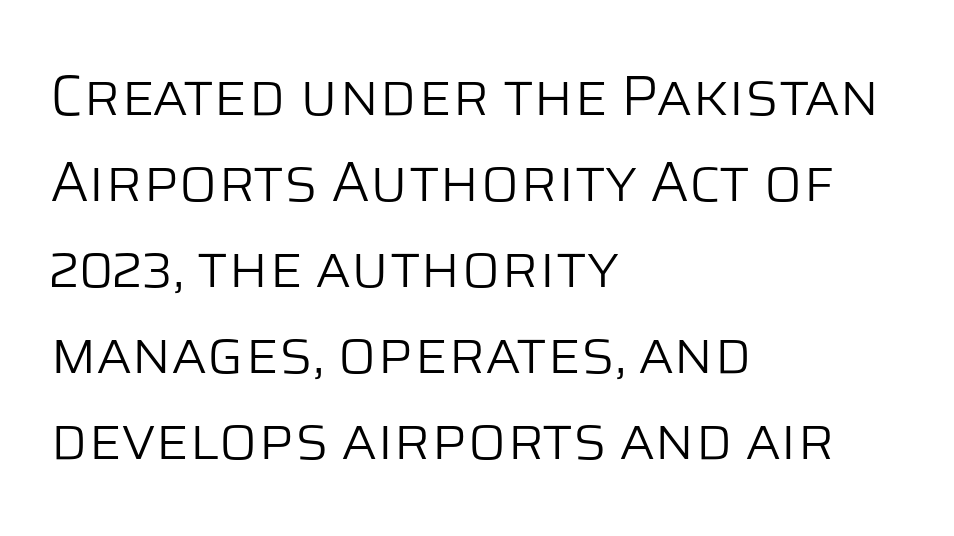
The image shows 57 px light sans-serif type, upright; set left-aligned, normal line spacing (1.51x), normal letter spacing, not underlined; low stroke contrast and a large x-height.
